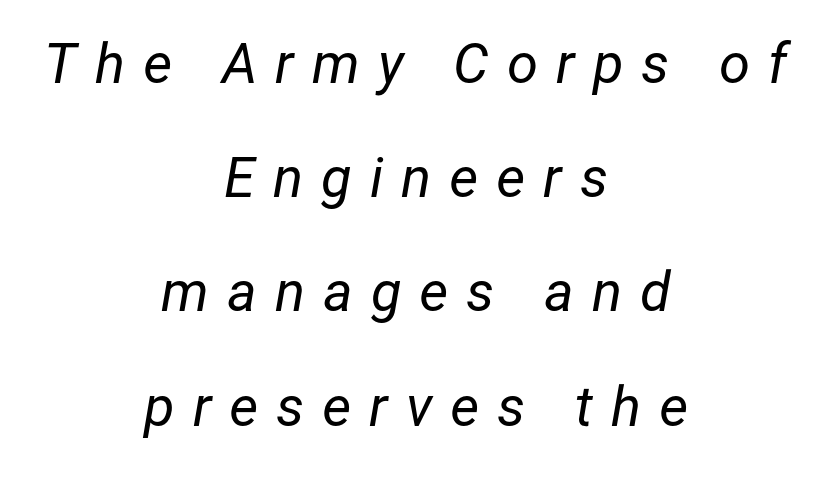
Q: Is the text bold? A: No.
Q: Is the text italic (slanted)? A: Yes, it leans right by about 12 degrees.
Q: Is the text underlined? A: No.
Q: How is the paragraph aligned? A: Centered.
Q: Is the spacing between letters normal or unusually wide? A: Unusually wide.
Q: Is the spacing between lines tight, normal or loose? A: Loose.
Q: Width (condensed, normal, or wide)? A: Normal.
Q: Stroke contrast? A: Low.
Q: x-height? A: Medium.
Q: Monospaced? A: No.
